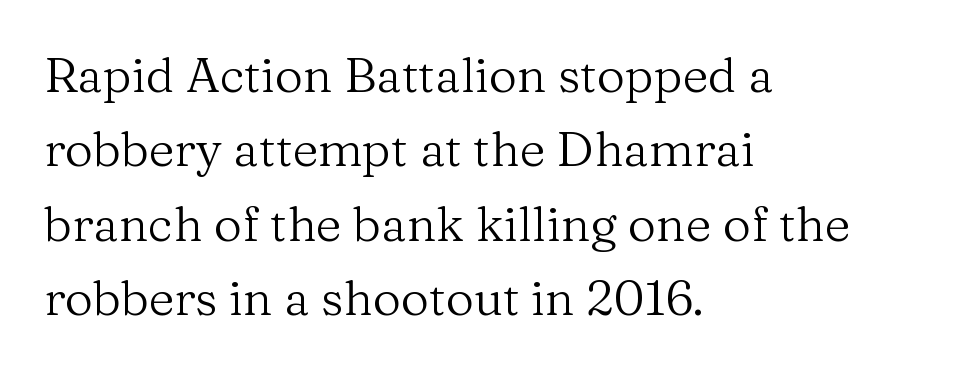
The image shows 49 px regular-weight serif type, upright; set left-aligned, normal line spacing (1.52x), normal letter spacing, not underlined; medium stroke contrast and a medium x-height.
